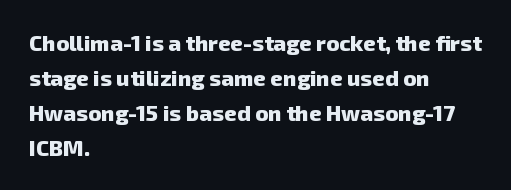
Q: Is the text bold? A: Yes.
Q: Is the text underlined? A: No.
Q: How is the paragraph aligned? A: Left-aligned.
Q: Is the spacing between letters normal or unusually wide? A: Normal.
Q: Is the spacing between lines tight, normal or loose? A: Normal.
